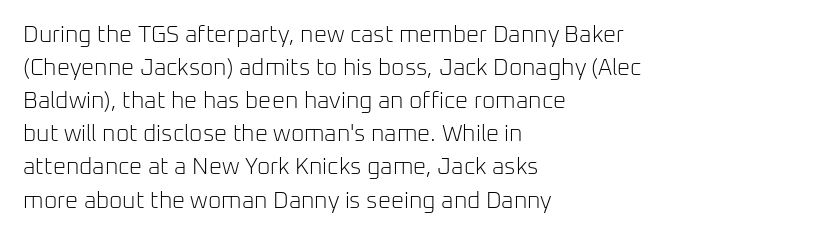
The image shows 23 px text type, upright; set left-aligned, normal line spacing (1.44x), normal letter spacing, not underlined.
